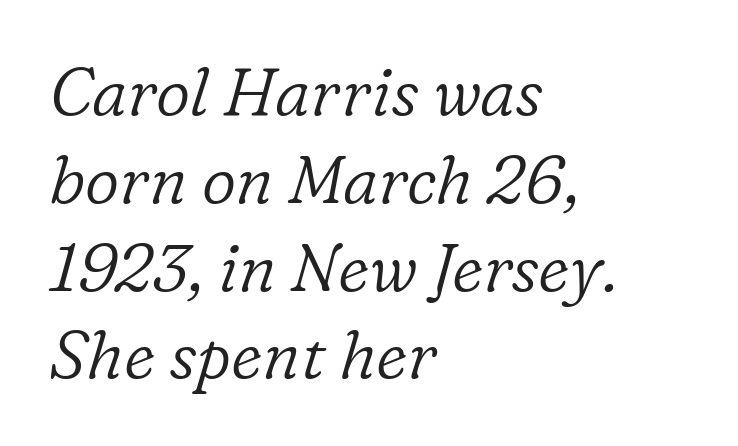
Rows of type keep a routine distance in the vertical direction. These glyphs show unthickened strokes, regular width or finer. Line beginnings align vertically; line endings do not. The words here are not underlined.
